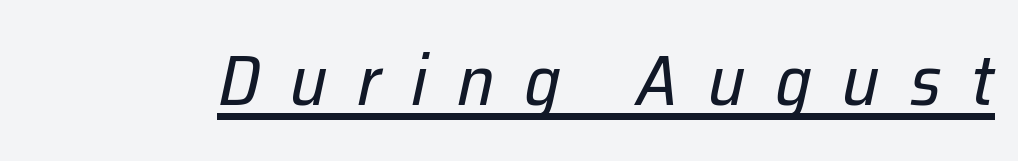
Q: Is the text bold? A: No.
Q: Is the text italic (slanted)? A: Yes, it leans right by about 12 degrees.
Q: Is the text underlined? A: Yes.
Q: Is the spacing between letters normal or unusually wide? A: Unusually wide.
Q: Width (condensed, normal, or wide)? A: Normal.
Q: Stroke contrast? A: Low.
Q: x-height? A: Medium.
Q: Monospaced? A: No.
